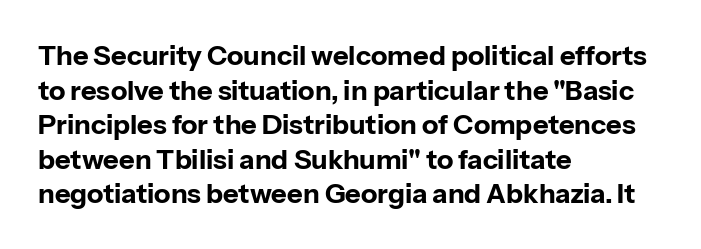
Compared with typical body copy, the letter spacing here is the same. The setting favours the left margin, as ordinary paragraphs usually do. Heft: maximum for text — a bold. Beneath every word, the page is bare. Successive baselines arrive at the customary interval. These lines were composed using upright roman letters.
